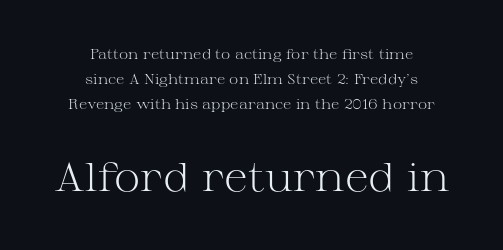
The letters in the lower block stand taller than those in the block above. This sample has the flowing, uneven cadence of proportional lettering. Each row of text sits above clean, open space. You can tell it's not italic because the verticals are truly vertical. Honestly, the letter spacing is just normal — you wouldn't notice it.
